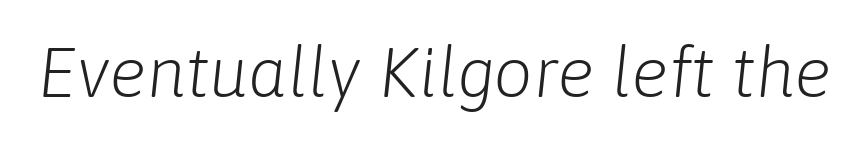
Do the characters align in a grid? No, the font is proportional. The whole block is typeset with a tilt. Caption: standard tracking, unaltered. Weight class: somewhere from thin through regular.
